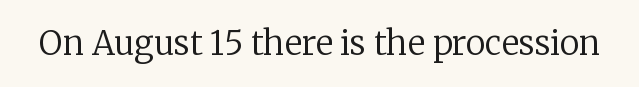
Q: Is the text bold? A: No.
Q: Is the text italic (slanted)? A: No, it is upright.
Q: Is the typeface a serif or a sans-serif typeface? A: Serif.
Q: Is the text underlined? A: No.
Q: Is the spacing between letters normal or unusually wide? A: Normal.
Q: Width (condensed, normal, or wide)? A: Normal.
Q: Stroke contrast? A: Low.
Q: x-height? A: Medium.
Q: Monospaced? A: No.
